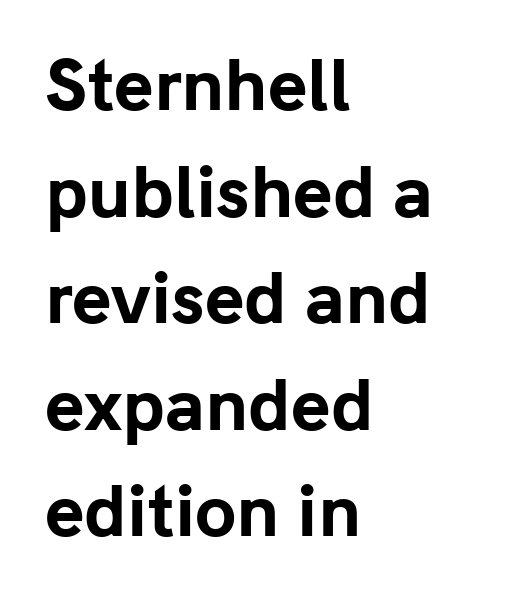
{"serif": "no", "italic": "no", "bold": "yes", "weight": "bold", "width": "normal", "stroke_contrast": "low", "x_height": "medium", "monospaced": "no", "underline": "no", "align": "left", "line_spacing": "normal", "line_spacing_ratio": 1.59, "letter_spacing": "normal", "letter_spacing_em": 0.0, "glyph_px": 67}
